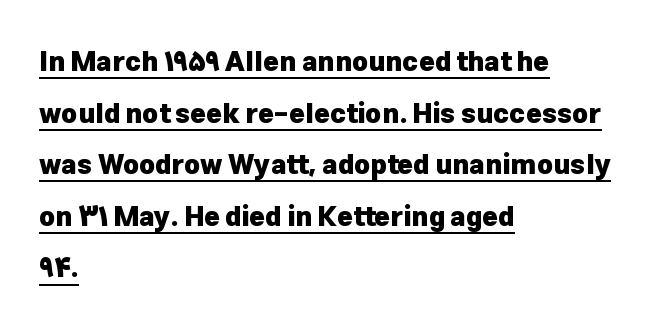
Q: Is the text bold? A: Yes.
Q: Is the text italic (slanted)? A: No, it is upright.
Q: Is the text underlined? A: Yes.
Q: How is the paragraph aligned? A: Left-aligned.
Q: Is the spacing between letters normal or unusually wide? A: Normal.
Q: Is the spacing between lines tight, normal or loose? A: Loose.
